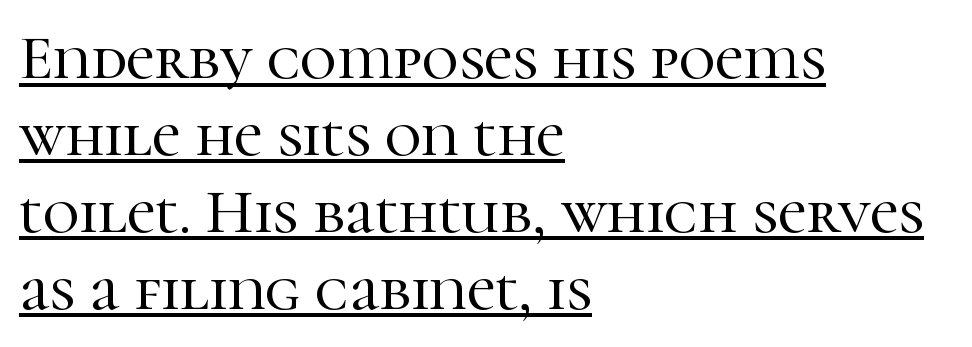
The image shows 63 px serif type, upright; set left-aligned, line spacing 1.22x, normal letter spacing, underlined; high stroke contrast and a medium x-height.
